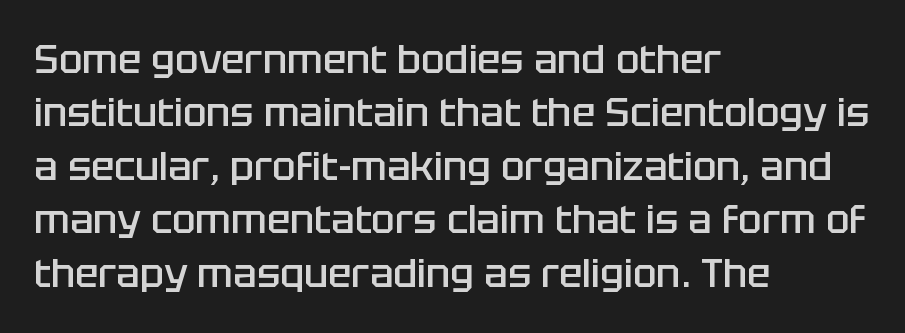
The image shows 39 px semibold sans-serif type, upright; set left-aligned, normal line spacing (1.37x), normal letter spacing, not underlined; low stroke contrast and a large x-height.
